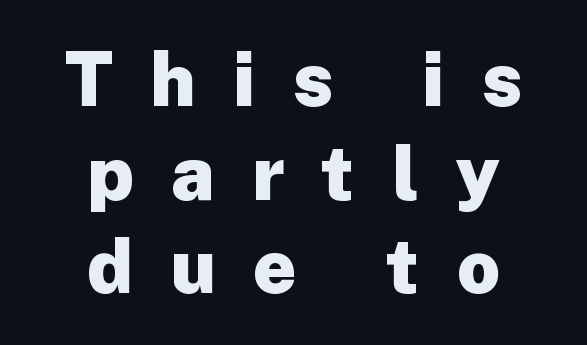
{"serif": "no", "italic": "no", "bold": "yes", "weight": "heavy", "width": "normal", "stroke_contrast": "low", "x_height": "medium", "monospaced": "no", "underline": "no", "align": "center", "line_spacing": "normal", "line_spacing_ratio": 1.25, "letter_spacing": "wide", "letter_spacing_em": 0.5, "glyph_px": 75}
